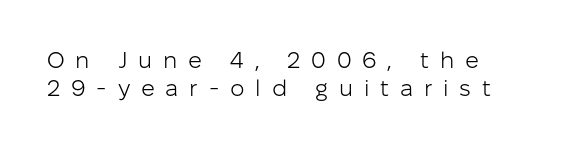
Q: Is the text bold? A: No.
Q: Is the text italic (slanted)? A: No, it is upright.
Q: Is the text underlined? A: No.
Q: How is the paragraph aligned? A: Left-aligned.
Q: Is the spacing between letters normal or unusually wide? A: Unusually wide.
